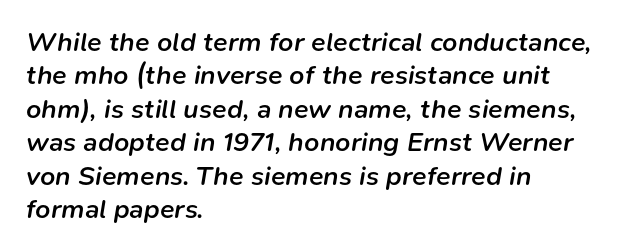
The image shows 27 px text type, italic (leaning right); set left-aligned, line spacing 1.24x, normal letter spacing, not underlined.
